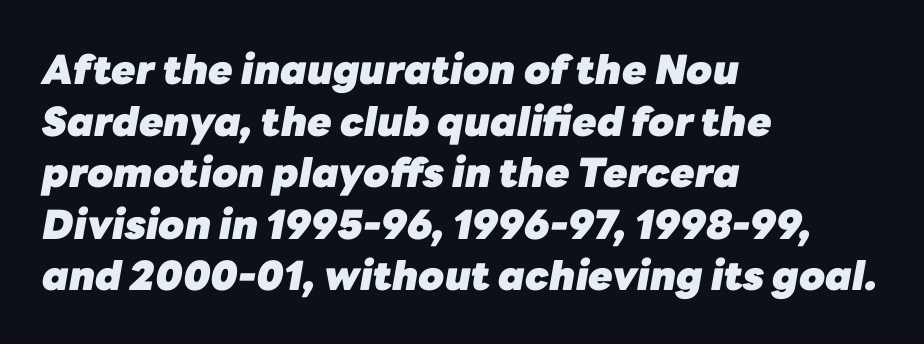
The strip under each line holds only bare page. Varying glyph widths throughout — classic text-font behaviour. How are the letters spaced? Ordinarily, with no added tracking. Typeset ragged right — the left edge is the straight one. Bold? Absolutely — the strokes are thick and heavy. Looking at the ascenders, they clearly lean.
